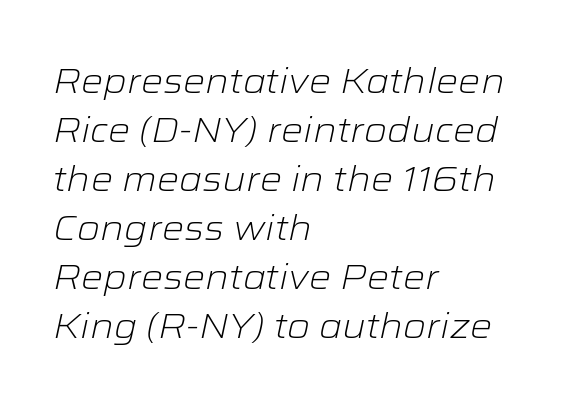
{"italic": "yes", "lean": "right", "slant_degrees": 12, "bold": "no", "weight": "light", "width": "wide", "stroke_contrast": "low", "x_height": "medium", "monospaced": "no", "underline": "no", "align": "left", "line_spacing": "normal", "line_spacing_ratio": 1.4, "letter_spacing": "normal", "letter_spacing_em": 0.0, "glyph_px": 35}
